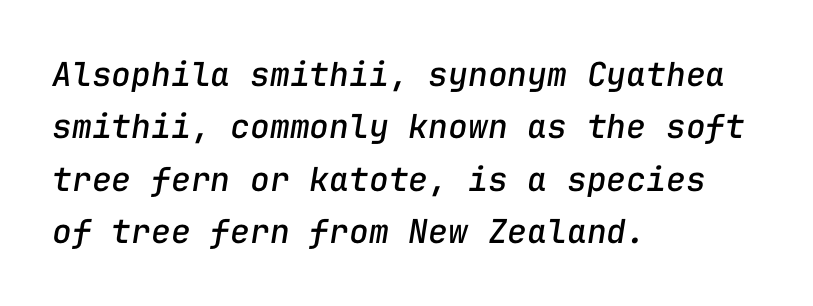
{"italic": "yes", "lean": "right", "slant_degrees": 9, "width": "normal", "stroke_contrast": "low", "x_height": "medium", "monospaced": "yes", "underline": "no", "align": "left", "line_spacing": "normal", "line_spacing_ratio": 1.59, "letter_spacing": "normal", "letter_spacing_em": 0.0, "glyph_px": 33}
